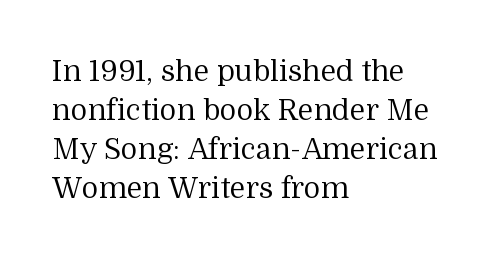
The image shows 29 px regular-weight serif type, upright; set left-aligned, normal line spacing (1.35x), normal letter spacing, not underlined; medium stroke contrast and a medium x-height.
